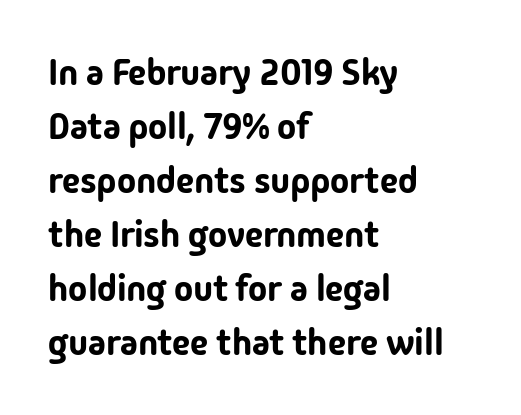
The image shows 36 px sans-serif type, upright; set left-aligned, normal line spacing (1.5x), normal letter spacing, not underlined; low stroke contrast and a medium x-height.
